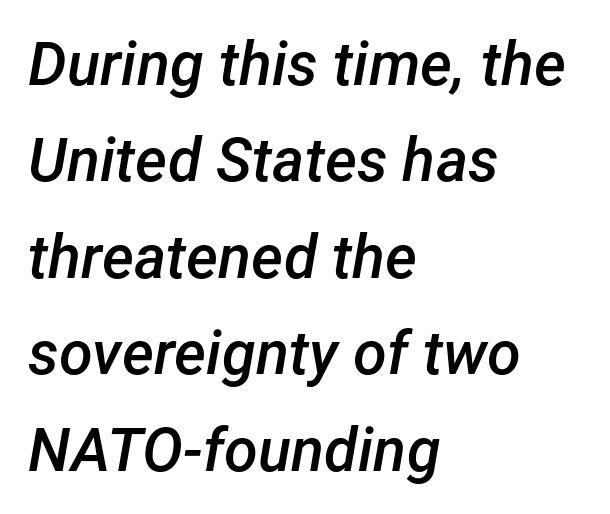
Q: Is the text bold? A: Semi-bold.
Q: Is the text italic (slanted)? A: Yes, it leans right by about 12 degrees.
Q: Is the text underlined? A: No.
Q: How is the paragraph aligned? A: Left-aligned.
Q: Is the spacing between letters normal or unusually wide? A: Normal.
Q: Is the spacing between lines tight, normal or loose? A: Normal.
Q: Width (condensed, normal, or wide)? A: Normal.
Q: Stroke contrast? A: Low.
Q: x-height? A: Medium.
Q: Monospaced? A: No.
